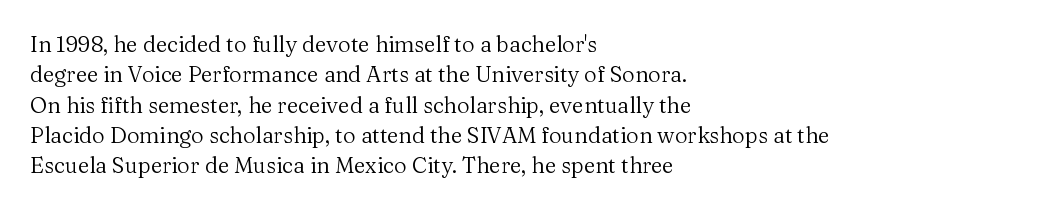
The image shows 22 px text type, upright; set left-aligned, normal line spacing (1.38x), normal letter spacing, not underlined.
